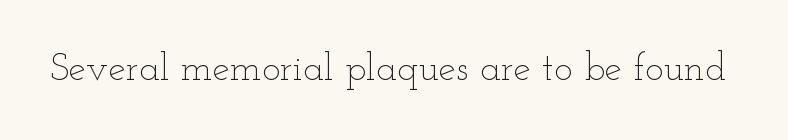
Just letters on the line, the space beneath them empty. This sample uses plain, unmodified letter spacing. No heavy texture on the line: the type isn't bold. The font's upright variant was chosen for this text. Think of a printed novel: that variable character pitch is what you see here.
